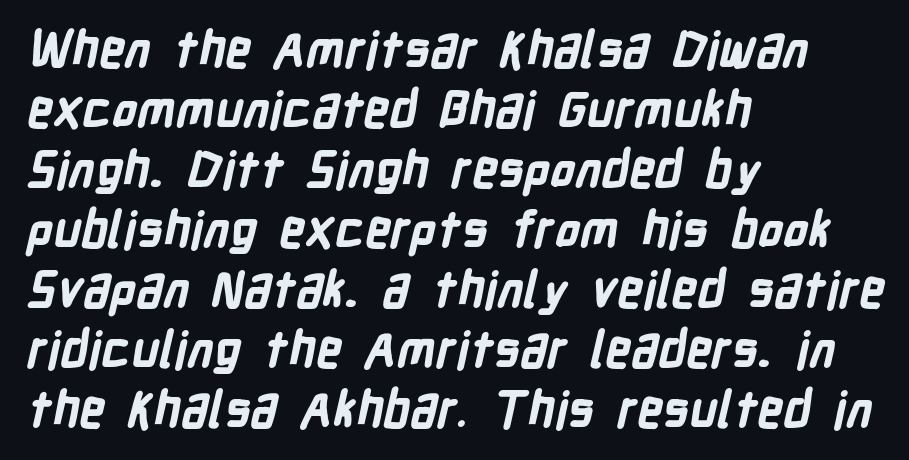
{"serif": "no", "bold": "yes", "weight": "bold", "width": "condensed", "stroke_contrast": "low", "x_height": "medium", "monospaced": "no", "underline": "no", "align": "left", "line_spacing_ratio": 1.2, "letter_spacing": "normal", "letter_spacing_em": 0.0, "glyph_px": 50}
